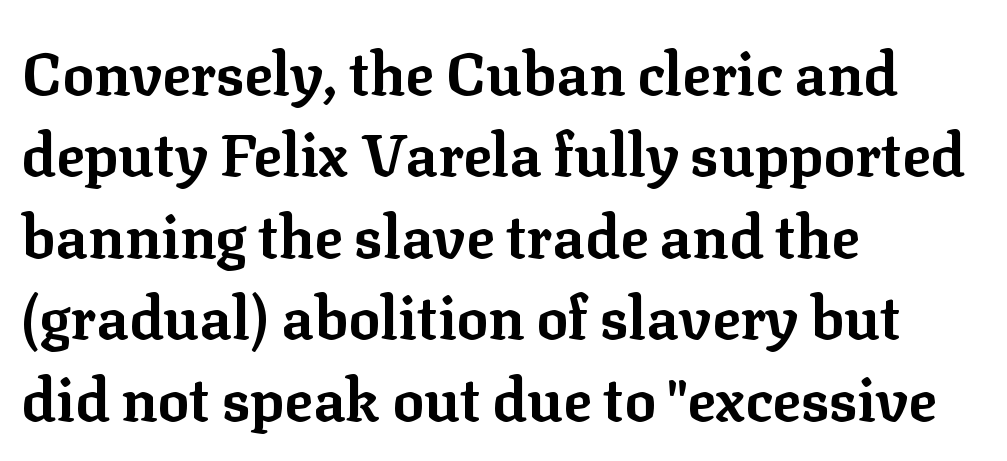
{"serif": "yes", "italic": "no", "bold": "yes", "weight": "bold", "width": "normal", "stroke_contrast": "low", "x_height": "medium", "monospaced": "no", "underline": "no", "align": "left", "line_spacing": "normal", "line_spacing_ratio": 1.38, "letter_spacing": "normal", "letter_spacing_em": 0.0, "glyph_px": 59}
